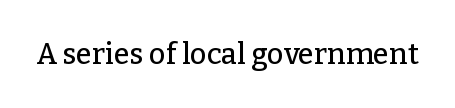
{"serif": "yes", "italic": "no", "width": "normal", "stroke_contrast": "low", "x_height": "medium", "monospaced": "no", "underline": "no", "letter_spacing": "normal", "letter_spacing_em": 0.0, "glyph_px": 29}
